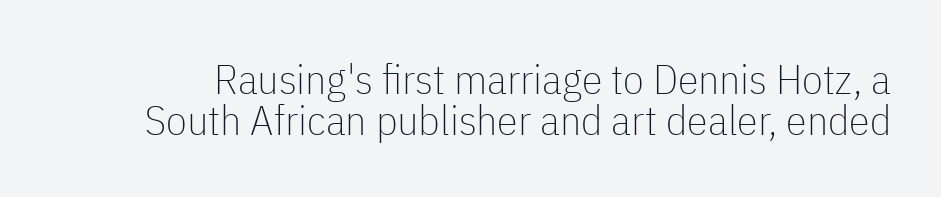
The passage shown is typed in a proportional face where columns would drift. Grotesque or geometric, the face here clearly has no serifs. A clean baseline with only descenders dipping below it. The letters stand upright; this is a roman face.
